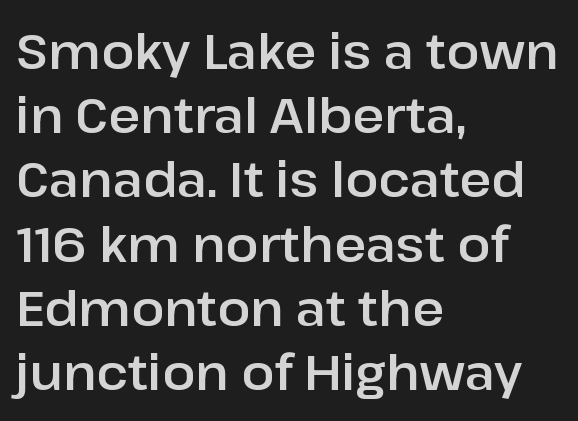
The lines sit at an ordinary, default distance from one another. Reading down the block, your eye returns to a fixed left position each line. Looks like regular typesetting: each glyph gets only the width it needs. Every character sits straight up, as roman type does. Tracking value appears to be zero — textbook default spacing.
